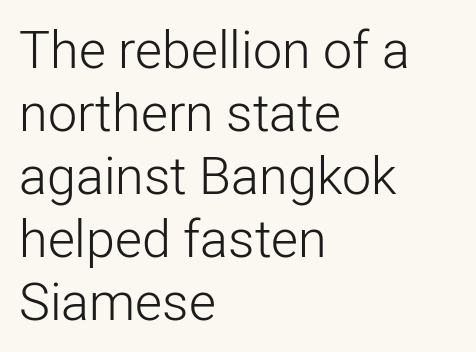
The image shows 52 px light sans-serif type, upright; set left-aligned, line spacing 1.21x, normal letter spacing, not underlined; low stroke contrast and a medium x-height.
